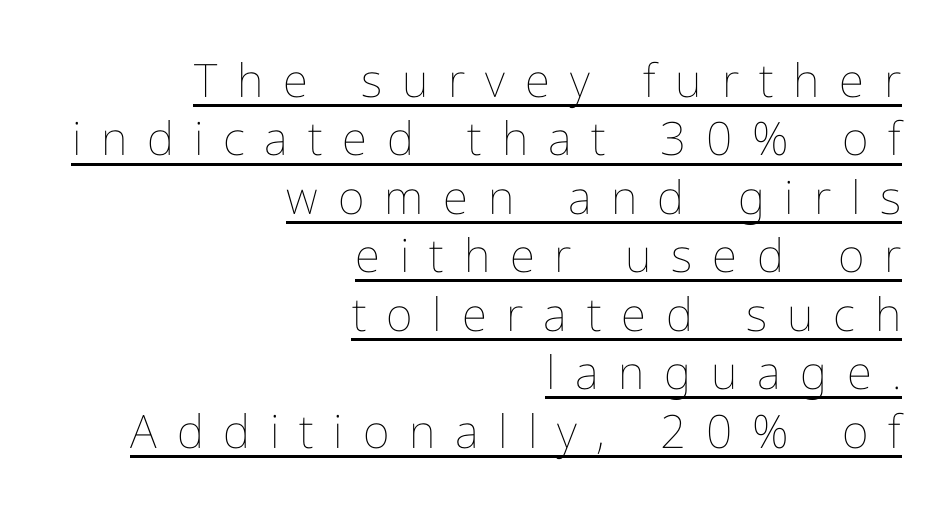
Caption: face not bold, strokes unweighted. You could not count columns in this text — the font is proportionally spaced. Upright lettering throughout. What stands out about the letter spacing? Its width — letters are far apart. Is the block centered? No — it sits flush against the right margin. Each new line begins a customary step beneath the previous one.
